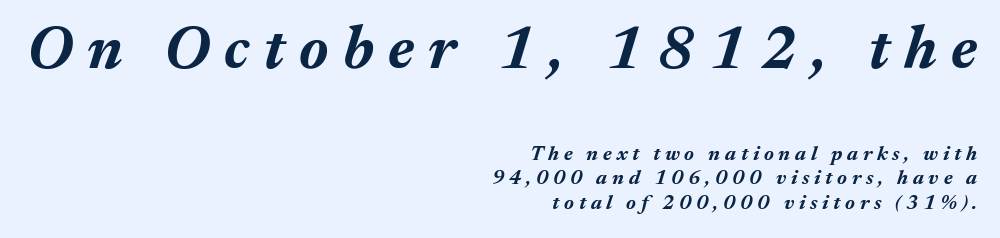
{"italic": "yes", "lean": "right", "slant_degrees": 17, "bold": "yes", "weight": "bold", "width": "normal", "stroke_contrast": "medium", "x_height": "medium", "monospaced": "no", "underline": "no", "align": "right", "line_spacing_ratio": 1.23, "letter_spacing": "wide", "letter_spacing_em": 0.24, "larger_block": "first", "size_ratio": 3.0, "glyph_px": 60}
